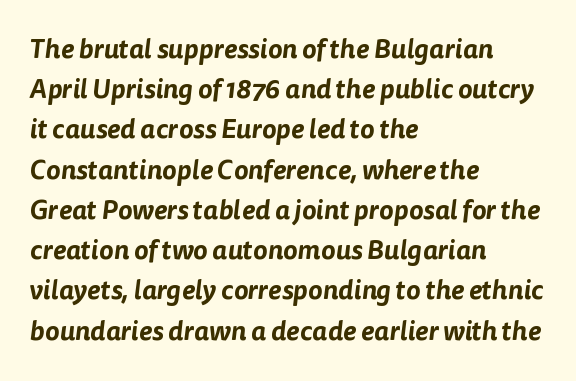
One glance says typical: line gaps are just what's usual. You could call the tracking neutral — neither tight nor loose. This rendering uses left alignment, leaving the right contour irregular. Quick note: underline off.
